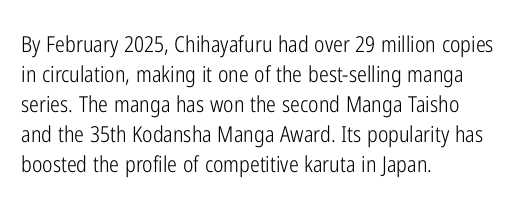
{"italic": "no", "bold": "no", "underline": "no", "align": "left", "line_spacing": "normal", "line_spacing_ratio": 1.36, "letter_spacing": "normal", "letter_spacing_em": 0.0, "glyph_px": 22}
